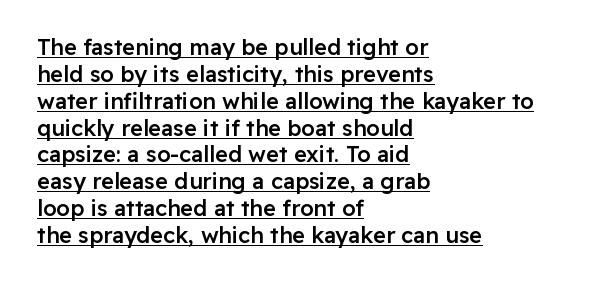
Nothing unusual about the tracking: characters are spaced as the font intends. Unlike italic type, these characters show no tilt at all. Weight: semibold (demi). A typographer would call this underscored text. If you drew a ruler down the left edge, every line would touch it.
